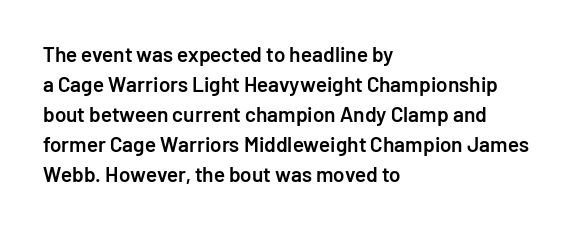
What weight is shown? A semibold, between regular and bold. Nobody touched the tracking dial on this one. This sample keeps an unexceptional amount of space between lines. The typography opts for an upright posture over an oblique one. These lines stack with their left ends in a neat column. The specimen omits any rule beneath the text block's lines.
